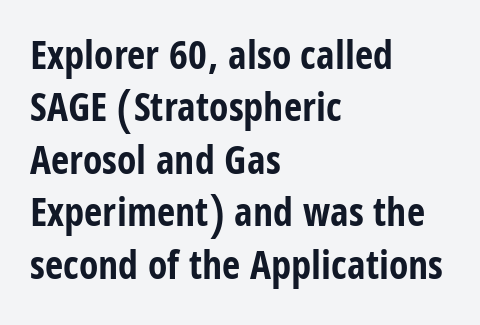
{"serif": "no", "italic": "no", "bold": "yes", "weight": "bold", "width": "condensed", "stroke_contrast": "low", "x_height": "large", "monospaced": "no", "underline": "no", "align": "left", "line_spacing": "normal", "line_spacing_ratio": 1.31, "letter_spacing": "normal", "letter_spacing_em": 0.0, "glyph_px": 40}
